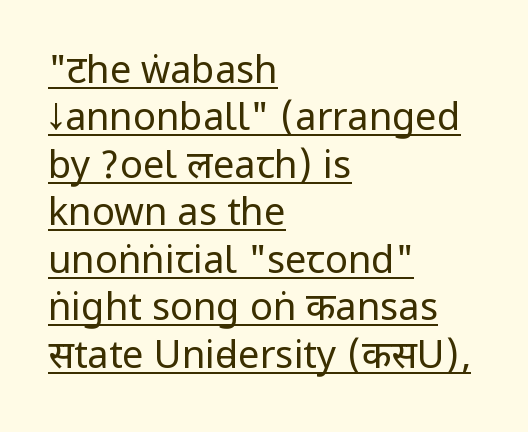
Q: Is the text bold? A: No.
Q: Is the text italic (slanted)? A: No, it is upright.
Q: Is the typeface a serif or a sans-serif typeface? A: Sans-serif.
Q: Is the text underlined? A: Yes.
Q: How is the paragraph aligned? A: Left-aligned.
Q: Is the spacing between letters normal or unusually wide? A: Normal.
Q: Is the spacing between lines tight, normal or loose? A: Normal.
Q: Width (condensed, normal, or wide)? A: Condensed.
Q: Stroke contrast? A: Low.
